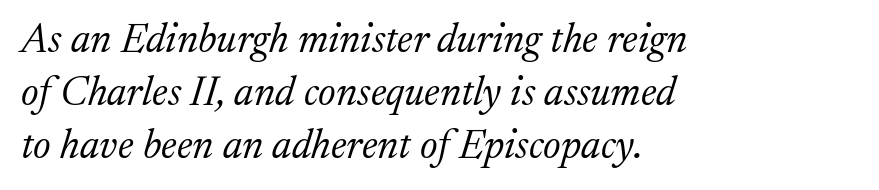
Leading matches the norm, producing a regular column. The lines in this sample share a left origin and differ only in where they stop. Is this a sans? No — the strokes have serifs. The font is comparable to plain body text, perhaps lighter. The words here are not underlined.
